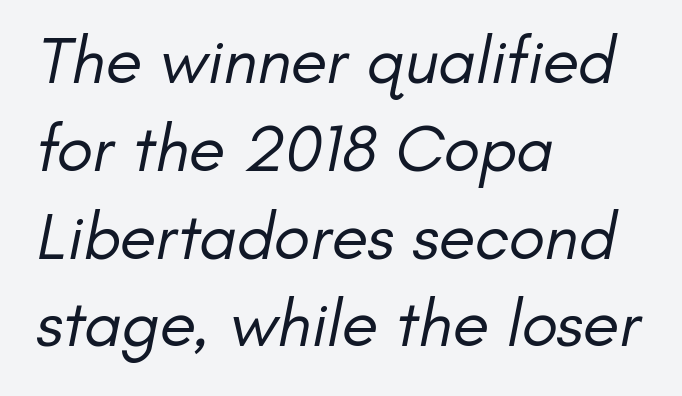
The image shows 67 px regular-weight sans-serif type; set left-aligned, normal line spacing (1.31x), normal letter spacing, not underlined; low stroke contrast and a small x-height.
